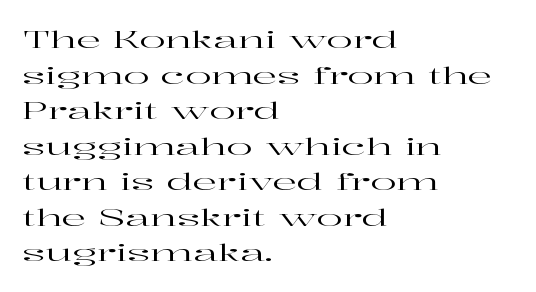
The image shows 24 px text type, upright; set left-aligned, normal line spacing (1.48x), normal letter spacing, not underlined.
